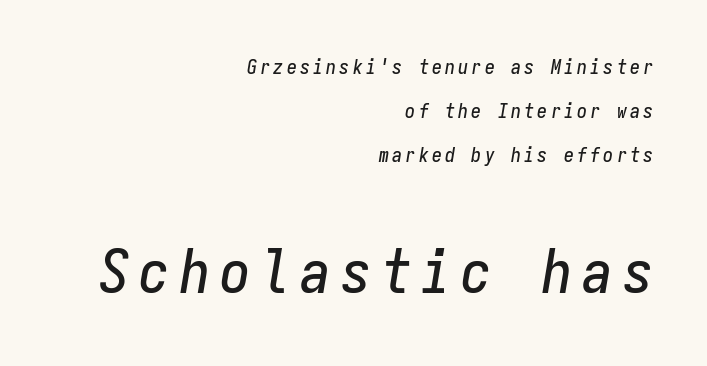
The text block is weighted toward the right margin, trailing off unevenly leftward. A typesetter would call this monospace, since all characters share one set width. Does the leading feel generous? Absolutely, it's lavish. Larger block? The one below; the one above is distinctly smaller. Emphasis-style slanted type is in use.
